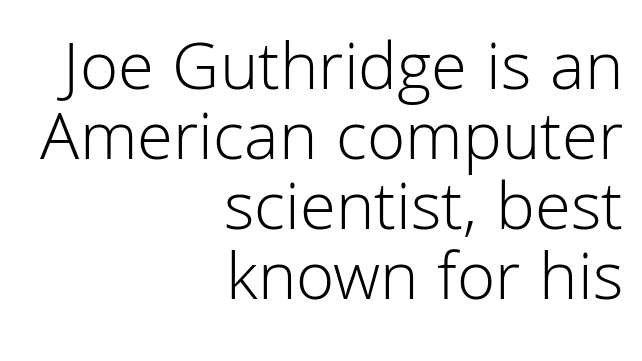
Each stroke keeps to a modest, everyday thickness or less. Regarding serifs, this sample does without them. Plain, unruled lines of type. Notice how the stems are strictly vertical — no italics here. Is the letter spacing exaggerated? No — it looks like the ordinary default. The face used here is proportionally spaced, like ordinary book or web type.
